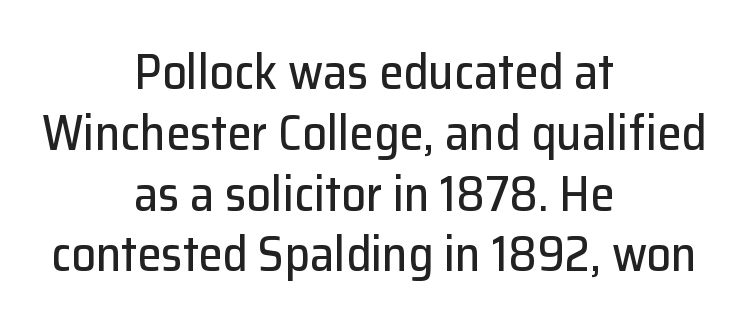
The space beneath each line is pristine and unruled. These lines are rendered in a variable-pitch font. Does the copy run flush right? No — it is centered line by line. In terms of letterspacing, this is plain default setting. The face used here is a sans, in the tradition of grotesques and geometrics.
